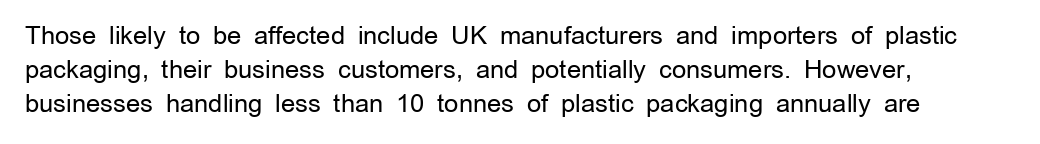
The image shows 25 px text type, upright; set left-aligned, normal line spacing (1.36x), normal letter spacing, not underlined.
